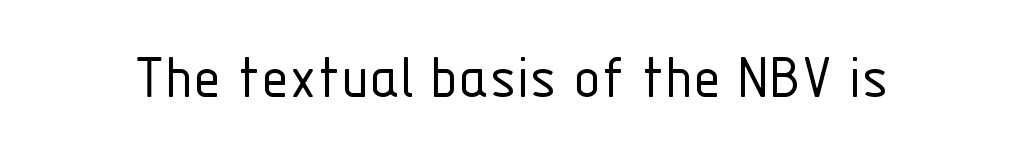
Q: Is the text bold? A: No.
Q: Is the text italic (slanted)? A: No, it is upright.
Q: Is the typeface a serif or a sans-serif typeface? A: Sans-serif.
Q: Is the text underlined? A: No.
Q: Is the spacing between letters normal or unusually wide? A: Normal.
Q: Width (condensed, normal, or wide)? A: Condensed.
Q: Stroke contrast? A: Low.
Q: x-height? A: Medium.
Q: Monospaced? A: No.
